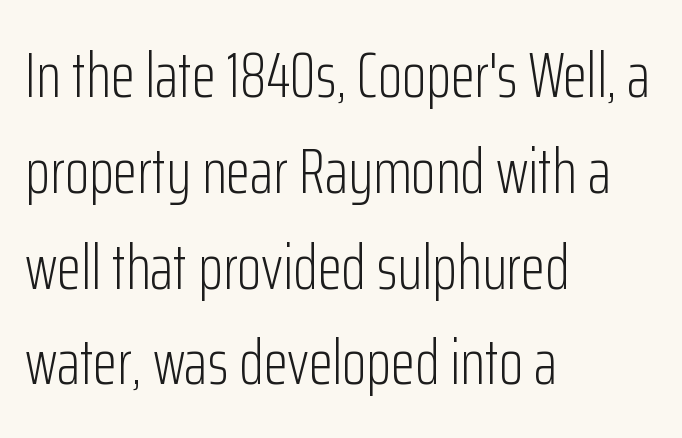
Q: Is the text bold? A: No.
Q: Is the text italic (slanted)? A: No, it is upright.
Q: Is the typeface a serif or a sans-serif typeface? A: Sans-serif.
Q: Is the text underlined? A: No.
Q: How is the paragraph aligned? A: Left-aligned.
Q: Is the spacing between letters normal or unusually wide? A: Normal.
Q: Is the spacing between lines tight, normal or loose? A: Normal.
Q: Width (condensed, normal, or wide)? A: Condensed.
Q: Stroke contrast? A: Low.
Q: x-height? A: Medium.
Q: Monospaced? A: No.
